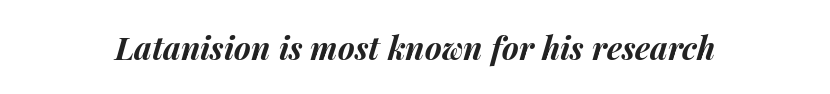
Spacing verdict: proportional, widths tailored to each character. A clean baseline with only descenders dipping below it. This sample uses an oblique cut, with every glyph tilted off the vertical. Does the weight exceed regular? Yes, all the way to bold. The line texture is even and compact thanks to regular tracking.
